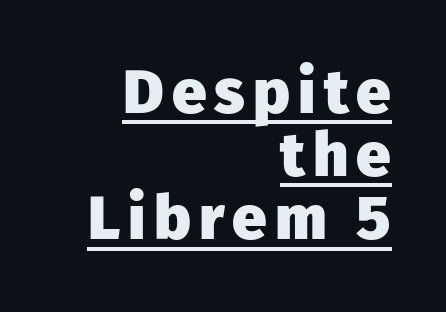
{"serif": "no", "italic": "no", "bold": "yes", "weight": "heavy", "width": "normal", "stroke_contrast": "low", "x_height": "medium", "monospaced": "no", "underline": "yes", "align": "right", "line_spacing": "tight", "line_spacing_ratio": 1.02, "glyph_px": 62}
